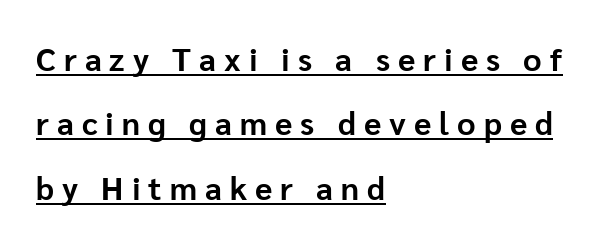
{"serif": "no", "italic": "no", "bold": "yes", "weight": "bold", "width": "normal", "stroke_contrast": "low", "x_height": "medium", "monospaced": "no", "underline": "yes", "align": "left", "line_spacing": "loose", "line_spacing_ratio": 2.01, "letter_spacing": "wide", "letter_spacing_em": 0.25, "glyph_px": 32}
